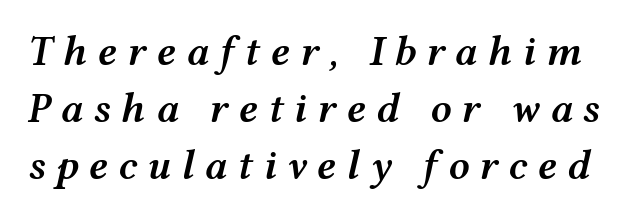
The image shows 42 px semibold, wide type, italic (leaning right); set normal line spacing (1.36x), unusually wide letter spacing (+0.24 em), not underlined; medium stroke contrast and a medium x-height.
